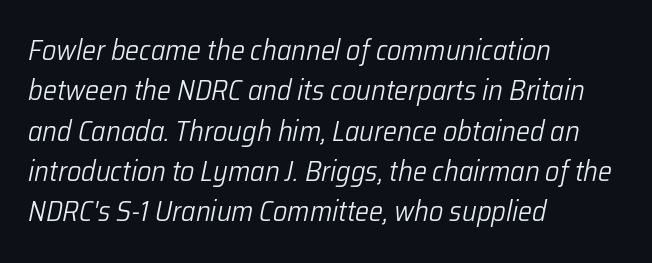
Q: Is the text bold? A: No.
Q: Is the text italic (slanted)? A: Yes, it leans right by about 12 degrees.
Q: Is the text underlined? A: No.
Q: How is the paragraph aligned? A: Left-aligned.
Q: Is the spacing between letters normal or unusually wide? A: Normal.
Q: Is the spacing between lines tight, normal or loose? A: Normal.
Q: Width (condensed, normal, or wide)? A: Normal.
Q: Stroke contrast? A: Low.
Q: x-height? A: Medium.
Q: Monospaced? A: No.
